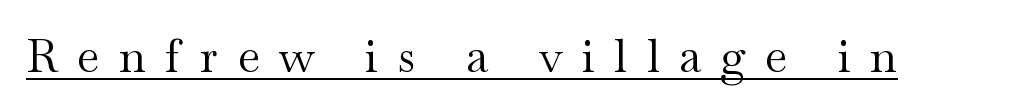
Is the stroke heavy? The answer is a plain regular-or-lighter. Upright lettering throughout. The rendering uses the underline text-decoration. The characters display serif detailing at their extremities. The passage shown is typed in a proportional face where columns would drift. Caption: expanded tracking, letters set apart.
